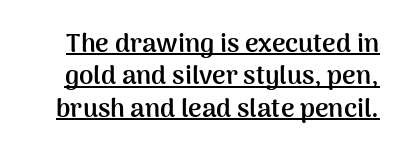
{"italic": "no", "bold": "yes", "underline": "yes", "line_spacing": "normal", "line_spacing_ratio": 1.25, "letter_spacing": "normal", "letter_spacing_em": 0.0, "glyph_px": 26}
